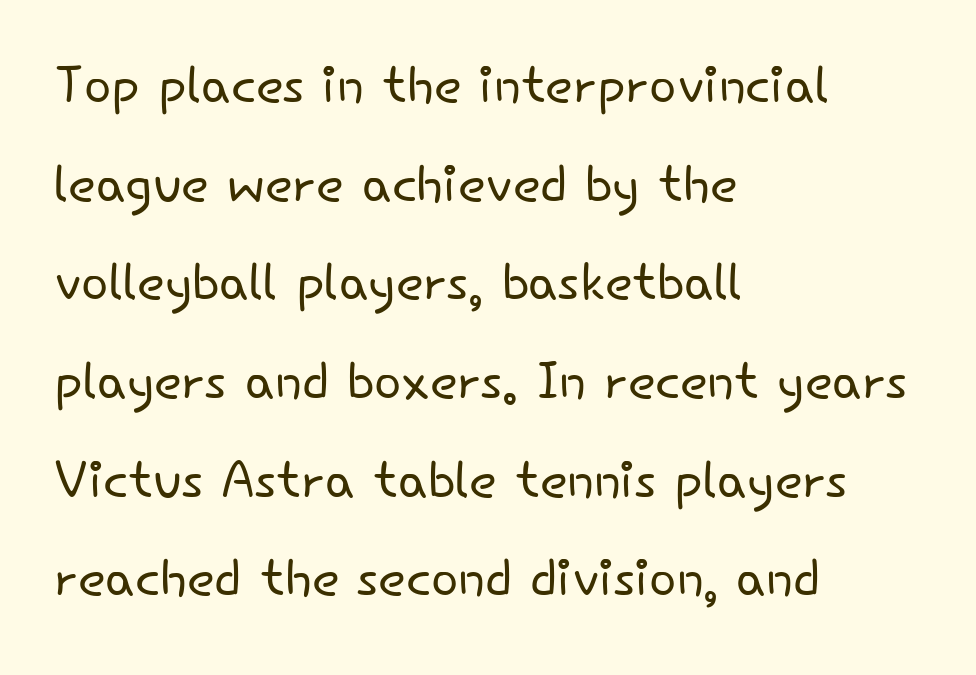
The image shows 72 px light sans-serif type, upright; set left-aligned, normal line spacing (1.37x), normal letter spacing, not underlined; low stroke contrast and a small x-height.
